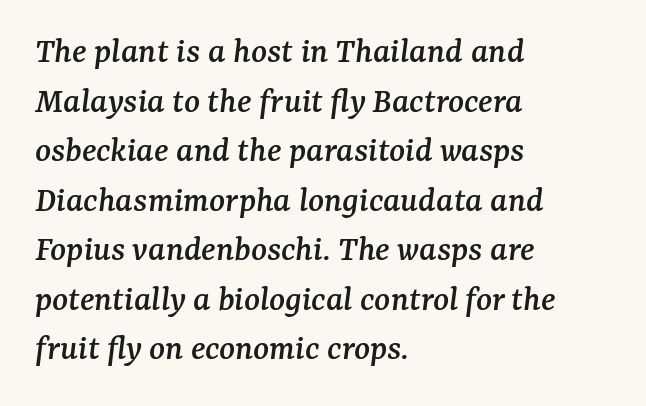
{"serif": "yes", "italic": "yes", "lean": "right", "slant_degrees": 7, "width": "normal", "stroke_contrast": "medium", "x_height": "medium", "monospaced": "no", "underline": "no", "align": "left", "line_spacing": "normal", "line_spacing_ratio": 1.34, "letter_spacing": "normal", "letter_spacing_em": 0.0, "glyph_px": 37}
